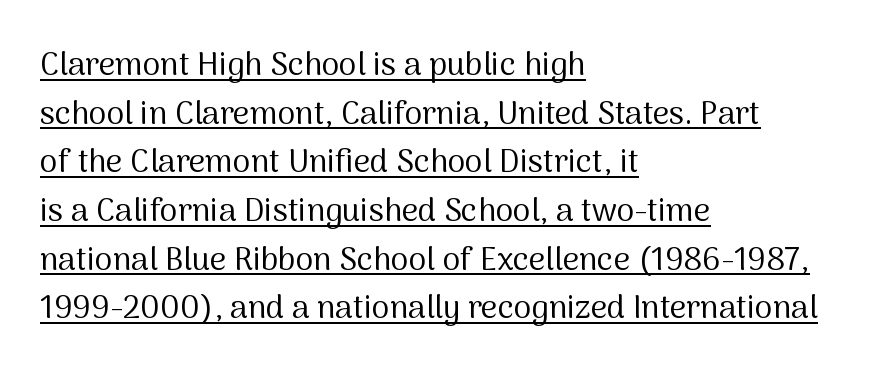
Q: Is the text bold? A: No.
Q: Is the text italic (slanted)? A: No, it is upright.
Q: Is the typeface a serif or a sans-serif typeface? A: Sans-serif.
Q: Is the text underlined? A: Yes.
Q: How is the paragraph aligned? A: Left-aligned.
Q: Is the spacing between letters normal or unusually wide? A: Normal.
Q: Is the spacing between lines tight, normal or loose? A: Normal.
Q: Width (condensed, normal, or wide)? A: Normal.
Q: Stroke contrast? A: Medium.
Q: x-height? A: Medium.
Q: Monospaced? A: No.
